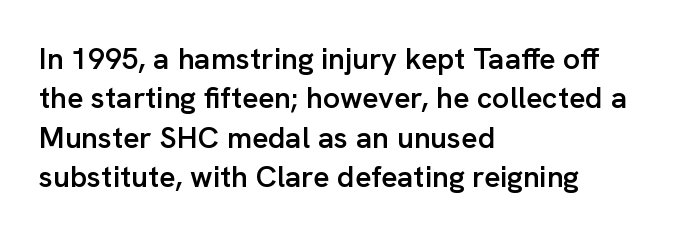
{"serif": "no", "italic": "no", "bold": "semi", "weight": "semibold", "width": "normal", "stroke_contrast": "low", "x_height": "medium", "monospaced": "no", "underline": "no", "align": "left", "line_spacing": "normal", "line_spacing_ratio": 1.31, "letter_spacing": "normal", "letter_spacing_em": 0.0, "glyph_px": 30}
